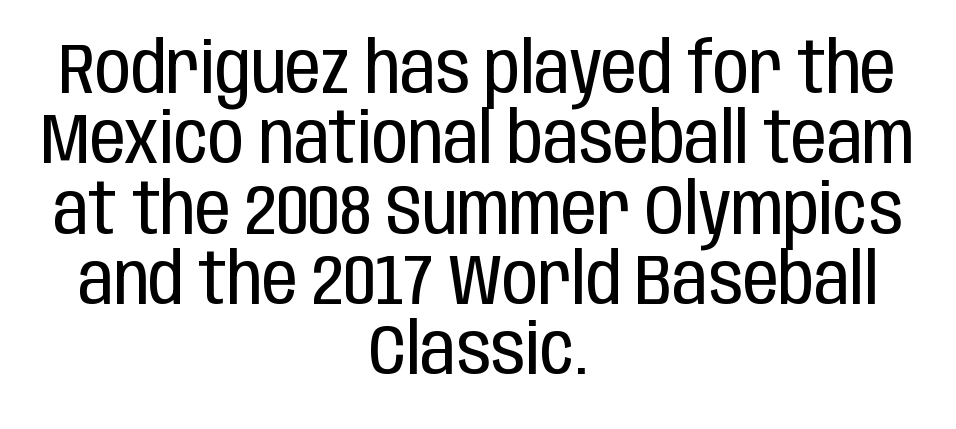
Any mark beneath the type? The region is blank. The font sits on the lighter half of the weight spectrum, regular included. Words appear dense and cohesive because spacing is normal. Every stem runs plumb, perpendicular to the baseline.
